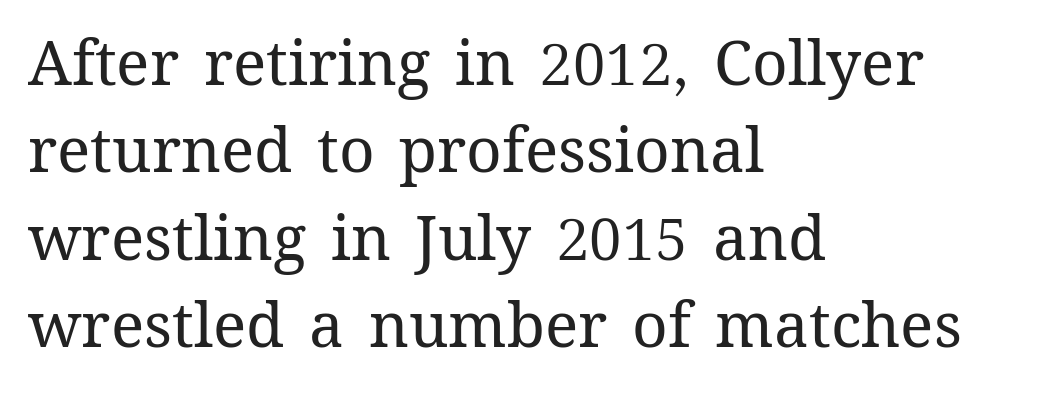
Q: Is the text bold? A: No.
Q: Is the text italic (slanted)? A: No, it is upright.
Q: Is the text underlined? A: No.
Q: How is the paragraph aligned? A: Left-aligned.
Q: Is the spacing between letters normal or unusually wide? A: Normal.
Q: Is the spacing between lines tight, normal or loose? A: Normal.
Q: Width (condensed, normal, or wide)? A: Normal.
Q: Stroke contrast? A: Medium.
Q: x-height? A: Medium.
Q: Monospaced? A: No.
